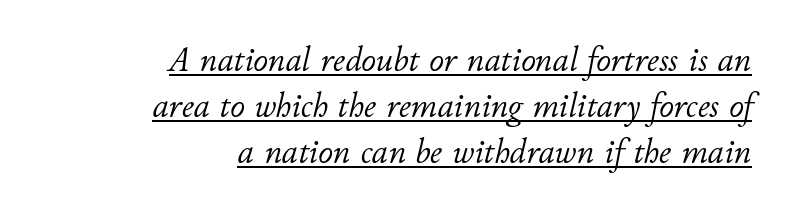
The face used here is proportionally spaced, like ordinary book or web type. Caption: lettering with a line underneath. Line spacing here is normal. The paragraph shown leans on its right margin.
